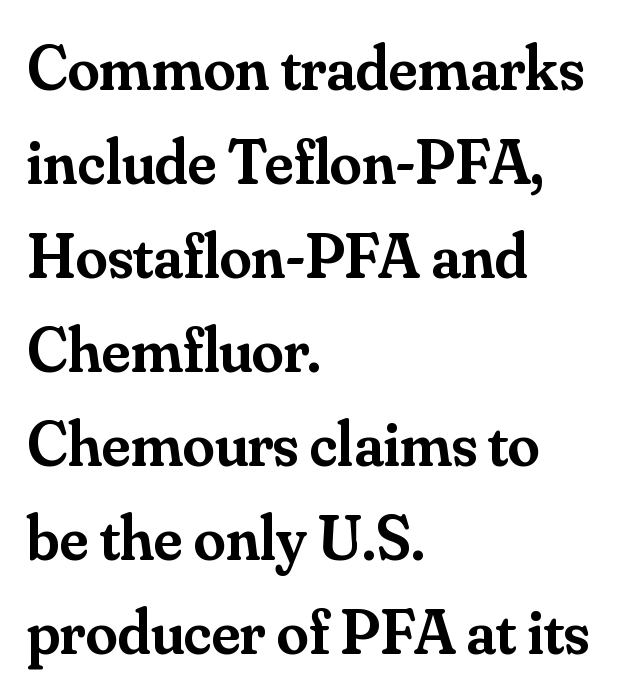
The image shows 64 px semibold serif type, upright; set left-aligned, normal line spacing (1.47x), normal letter spacing, not underlined; medium stroke contrast and a small x-height.
